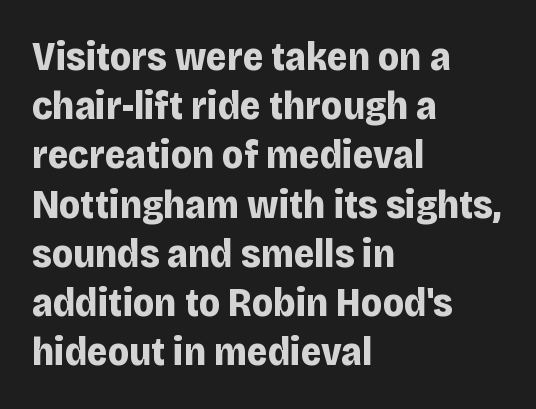
Q: Is the text bold? A: Yes.
Q: Is the text italic (slanted)? A: No, it is upright.
Q: Is the typeface a serif or a sans-serif typeface? A: Sans-serif.
Q: Is the text underlined? A: No.
Q: How is the paragraph aligned? A: Left-aligned.
Q: Is the spacing between letters normal or unusually wide? A: Normal.
Q: Width (condensed, normal, or wide)? A: Normal.
Q: Stroke contrast? A: Low.
Q: x-height? A: Large.
Q: Monospaced? A: No.
